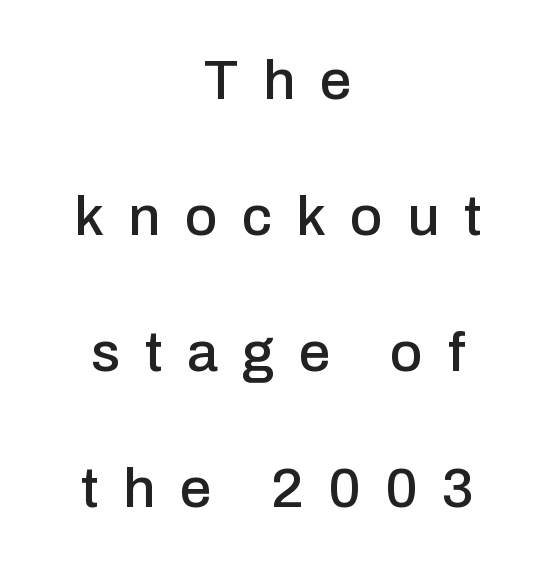
A student would call this center alignment; a typographer would say set centered. The type family on display is of the sans-serif kind. The gaps between neighbouring characters are conspicuously large. When letters stand straight like this, we call the style roman or upright. How would I describe the line gaps? Wide and relaxed. The passage shown is not underscored anywhere.
